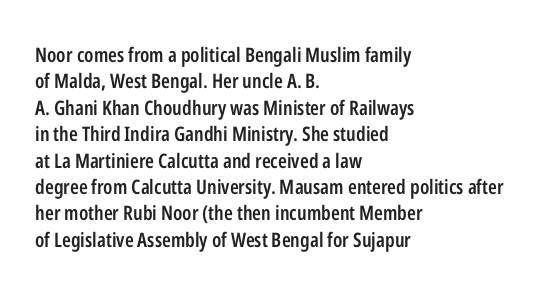
The image shows 20 px text type, upright; set left-aligned, normal line spacing (1.32x), normal letter spacing, not underlined.
